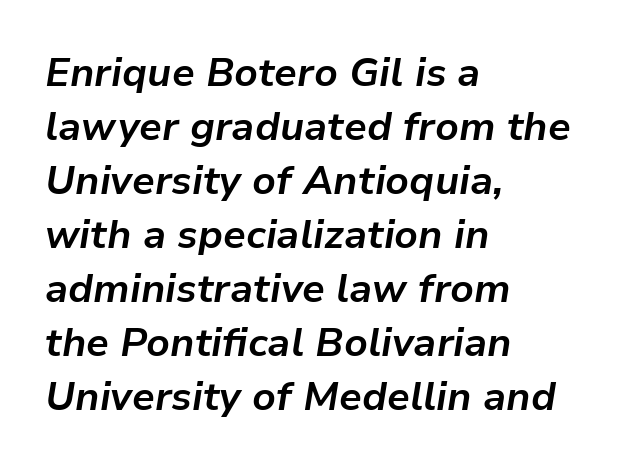
Plain, unruled lines of type. Typographic density is high because the face is bold. One glance says typical: line gaps are just what's usual. The letters advance in unequal steps, a hallmark of proportional type.
